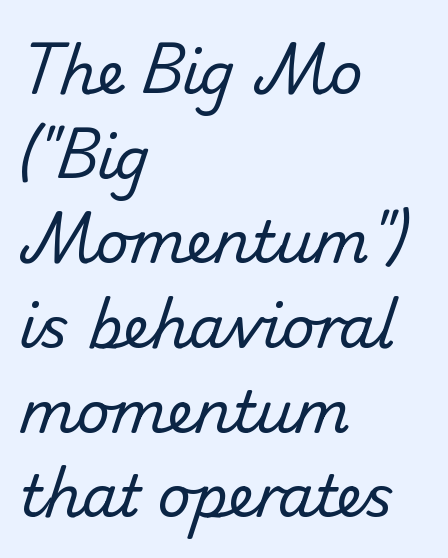
Compared with a typical body face, this is equally light or lighter still. Character widths vary here, with narrow letters taking less room than wide ones. Reading down the block, your eye returns to a fixed left position each line. Leading matches the norm, producing a regular column. What kind of face is this? One without serifs — a sans.
